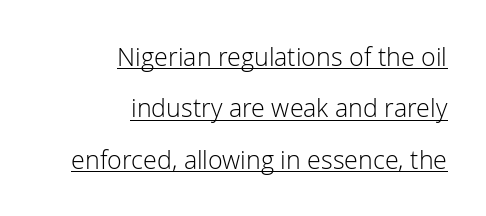
Q: Is the text bold? A: No.
Q: Is the text italic (slanted)? A: No, it is upright.
Q: Is the text underlined? A: Yes.
Q: How is the paragraph aligned? A: Right-aligned.
Q: Is the spacing between letters normal or unusually wide? A: Normal.
Q: Is the spacing between lines tight, normal or loose? A: Loose.
